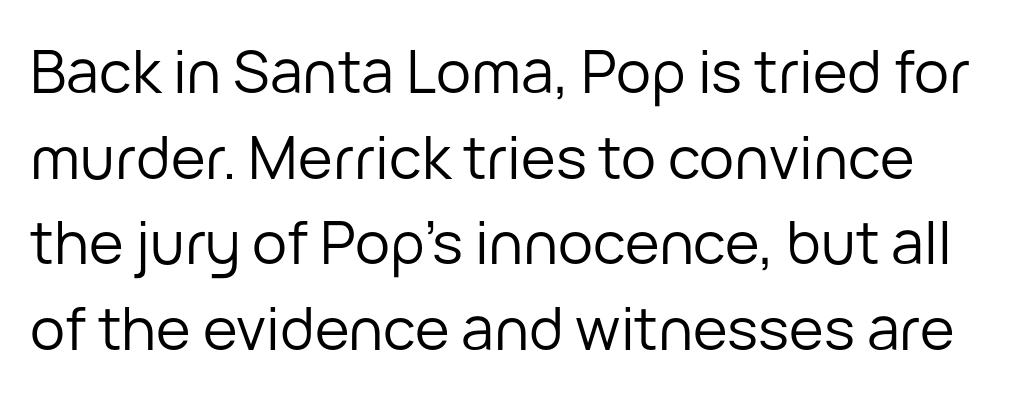
The image shows 59 px regular-weight sans-serif type, upright; set normal line spacing (1.45x), normal letter spacing, not underlined; low stroke contrast and a medium x-height.
